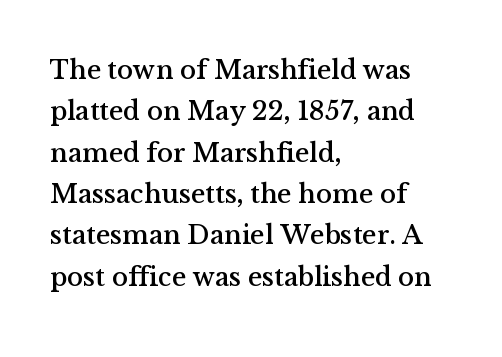
Q: Is the text italic (slanted)? A: No, it is upright.
Q: Is the text underlined? A: No.
Q: How is the paragraph aligned? A: Left-aligned.
Q: Is the spacing between letters normal or unusually wide? A: Normal.
Q: Is the spacing between lines tight, normal or loose? A: Normal.
